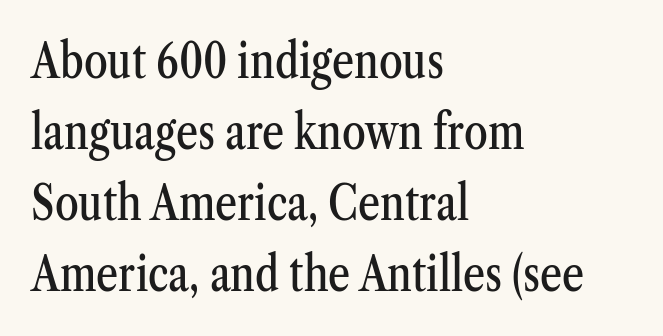
Regarding serifs, this sample has them. The letters stand upright; this is a roman face. The rendering keeps characters at their native spacing. Varying glyph widths throughout — classic text-font behaviour. Just letters on the line, the space beneath them empty. Quick note: interline space is typical.
